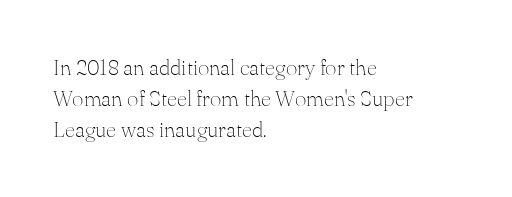
Q: Is the text bold? A: No.
Q: Is the text italic (slanted)? A: No, it is upright.
Q: Is the text underlined? A: No.
Q: How is the paragraph aligned? A: Left-aligned.
Q: Is the spacing between letters normal or unusually wide? A: Normal.
Q: Is the spacing between lines tight, normal or loose? A: Normal.
